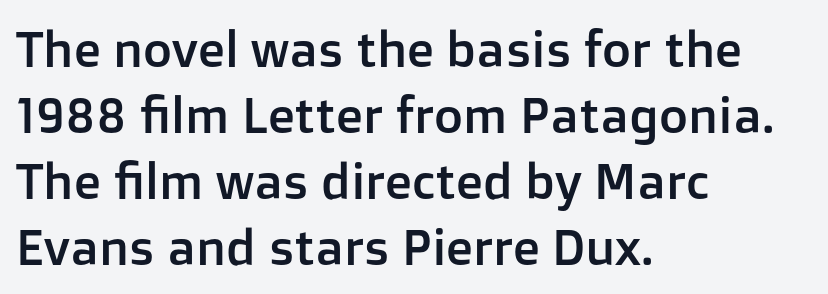
Q: Is the text italic (slanted)? A: No, it is upright.
Q: Is the typeface a serif or a sans-serif typeface? A: Sans-serif.
Q: Is the text underlined? A: No.
Q: How is the paragraph aligned? A: Left-aligned.
Q: Is the spacing between letters normal or unusually wide? A: Normal.
Q: Is the spacing between lines tight, normal or loose? A: Normal.
Q: Width (condensed, normal, or wide)? A: Normal.
Q: Stroke contrast? A: Low.
Q: x-height? A: Medium.
Q: Monospaced? A: No.
